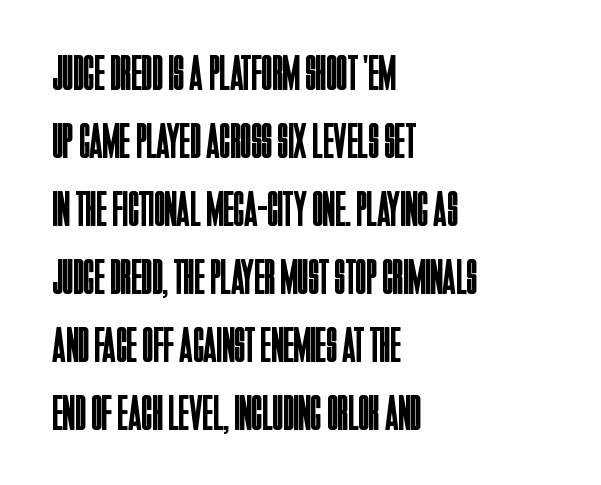
Q: Is the text bold? A: No.
Q: Is the text italic (slanted)? A: No, it is upright.
Q: Is the typeface a serif or a sans-serif typeface? A: Sans-serif.
Q: Is the text underlined? A: No.
Q: How is the paragraph aligned? A: Left-aligned.
Q: Is the spacing between letters normal or unusually wide? A: Normal.
Q: Is the spacing between lines tight, normal or loose? A: Normal.
Q: Width (condensed, normal, or wide)? A: Condensed.
Q: Stroke contrast? A: Low.
Q: x-height? A: Large.
Q: Monospaced? A: No.
